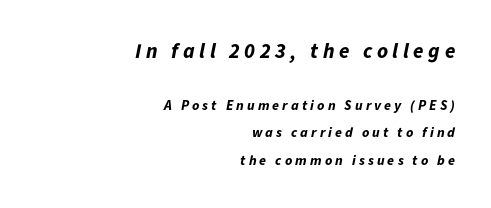
The image shows 21 px bold type, italic (leaning right); set right-aligned, loose line spacing (1.99x), unusually wide letter spacing (+0.22 em), not underlined; the first (top) block is 1.5x larger.
